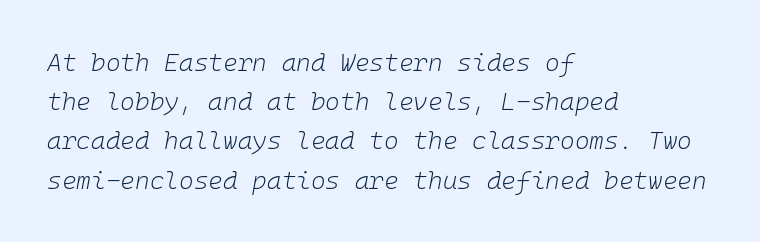
The image shows 25 px text type, italic (leaning right); set left-aligned, normal line spacing (1.57x), normal letter spacing, not underlined.
